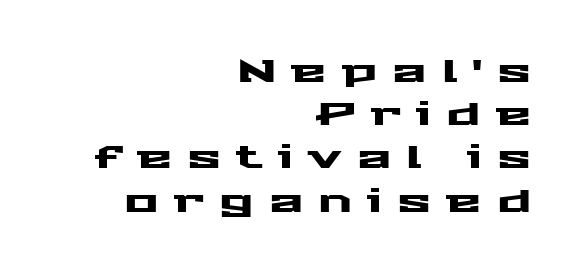
This rendering uses right alignment, leaving the left contour irregular. The space beneath each line is pristine and unruled. Ordinary non-slanted type is in use. Looks like regular typesetting: each glyph gets only the width it needs. You can tell from the bare stems that sans-serif type was used. If you measured baseline to baseline, you'd find a middling distance.
